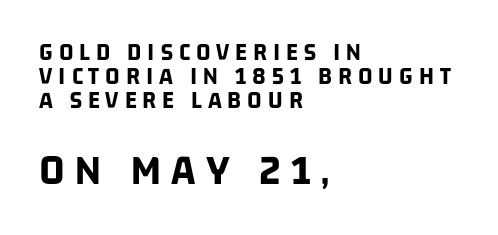
{"serif": "no", "bold": "yes", "weight": "bold", "width": "condensed", "stroke_contrast": "low", "x_height": "large", "monospaced": "no", "underline": "no", "align": "left", "line_spacing": "tight", "line_spacing_ratio": 0.97, "letter_spacing": "wide", "letter_spacing_em": 0.24, "larger_block": "second", "size_ratio": 1.76, "glyph_px": 44}
